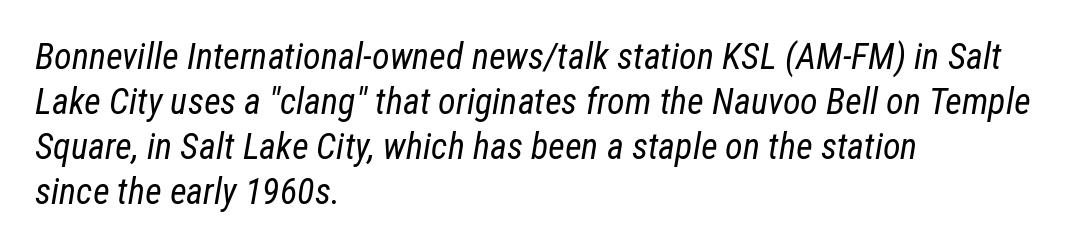
Q: Is the text bold? A: No.
Q: Is the text italic (slanted)? A: Yes, it leans right by about 12 degrees.
Q: Is the text underlined? A: No.
Q: How is the paragraph aligned? A: Left-aligned.
Q: Is the spacing between letters normal or unusually wide? A: Normal.
Q: Is the spacing between lines tight, normal or loose? A: Normal.
Q: Width (condensed, normal, or wide)? A: Condensed.
Q: Stroke contrast? A: Low.
Q: x-height? A: Medium.
Q: Monospaced? A: No.
